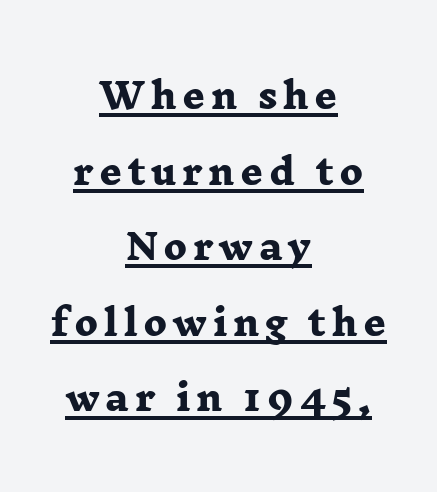
{"serif": "yes", "bold": "yes", "weight": "heavy", "width": "wide", "stroke_contrast": "low", "x_height": "medium", "monospaced": "no", "underline": "yes", "align": "center", "line_spacing": "loose", "line_spacing_ratio": 2.16, "glyph_px": 35}
